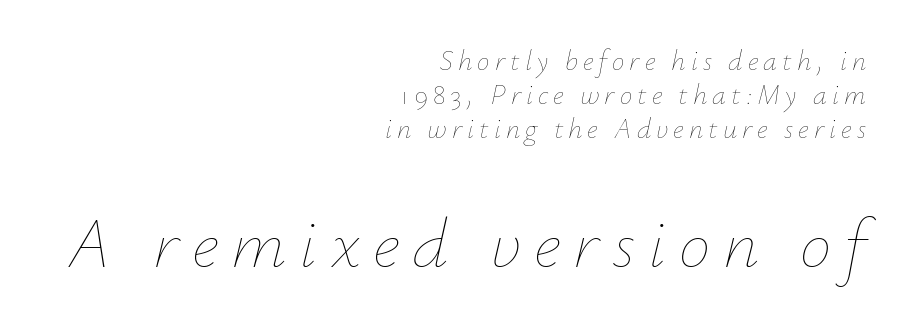
This is oblique type, the kind used for emphasis or titles. This layout puts the modest block above and the oversized block below. The rag falls on the left side of this text block. No chunkiness to these letters — they're not bold. The rendering uses natural spacing where letterforms have individual widths.
